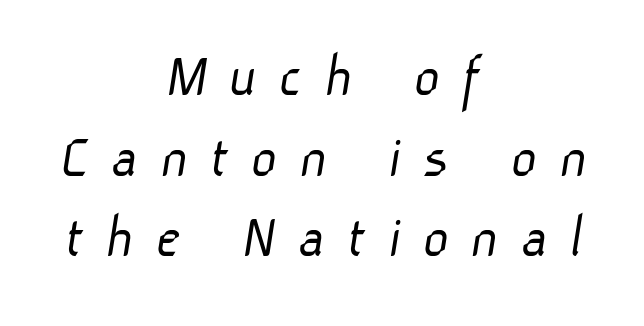
The image shows 63 px light sans-serif type; set centered, normal line spacing (1.28x), unusually wide letter spacing (+0.35 em), not underlined; low stroke contrast and a medium x-height.
